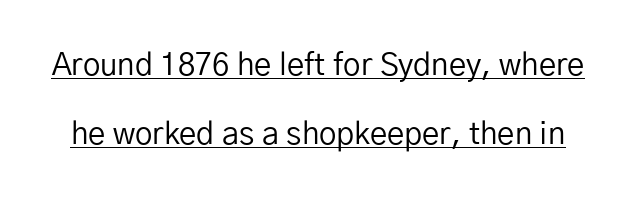
Q: Is the text bold? A: No.
Q: Is the text italic (slanted)? A: No, it is upright.
Q: Is the typeface a serif or a sans-serif typeface? A: Sans-serif.
Q: Is the text underlined? A: Yes.
Q: Is the spacing between letters normal or unusually wide? A: Normal.
Q: Is the spacing between lines tight, normal or loose? A: Loose.
Q: Width (condensed, normal, or wide)? A: Normal.
Q: Stroke contrast? A: Low.
Q: x-height? A: Medium.
Q: Monospaced? A: No.
